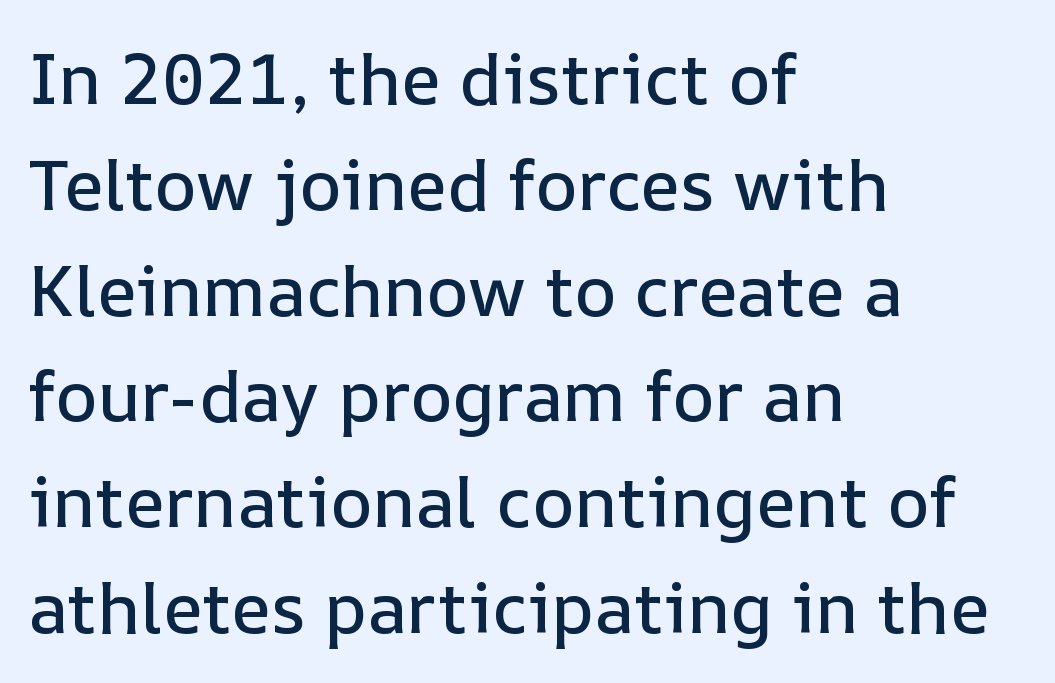
The image shows 71 px text type, upright; set left-aligned, normal line spacing (1.49x), normal letter spacing, not underlined; low stroke contrast and a medium x-height.
